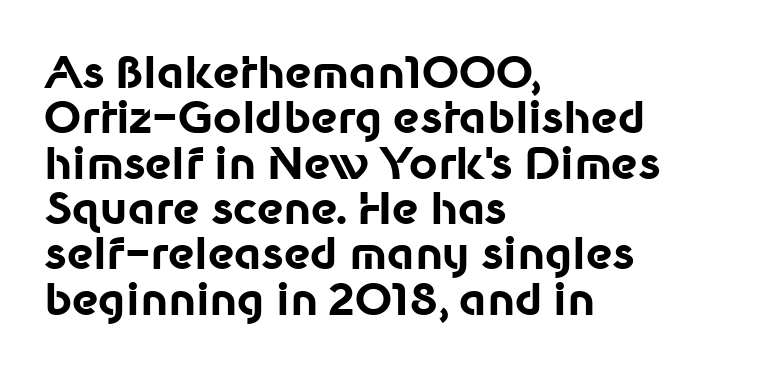
The image shows 44 px bold sans-serif type, upright; set left-aligned, tight line spacing (1.03x), normal letter spacing, not underlined; low stroke contrast and a medium x-height.
